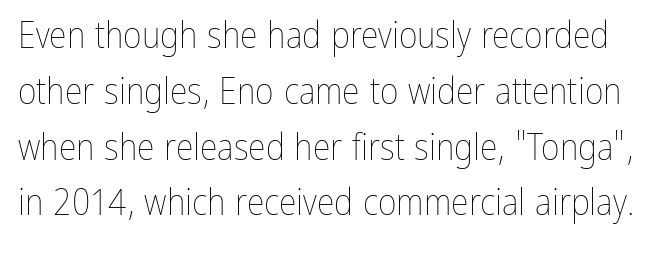
This sample has the flowing, uneven cadence of proportional lettering. The type is set solid horizontally, with unmodified tracking. The strip under each line holds only bare page. Each stroke keeps to a modest, everyday thickness or less. Vertical strokes here are truly vertical.
